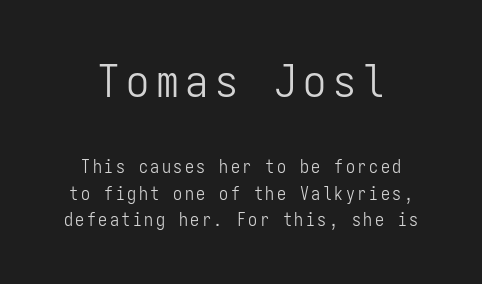
{"serif": "no", "italic": "no", "bold": "no", "weight": "light", "width": "condensed", "stroke_contrast": "low", "x_height": "medium", "monospaced": "yes", "underline": "no", "align": "center", "line_spacing": "normal", "line_spacing_ratio": 1.45, "larger_block": "first", "size_ratio": 2.56, "glyph_px": 46}
